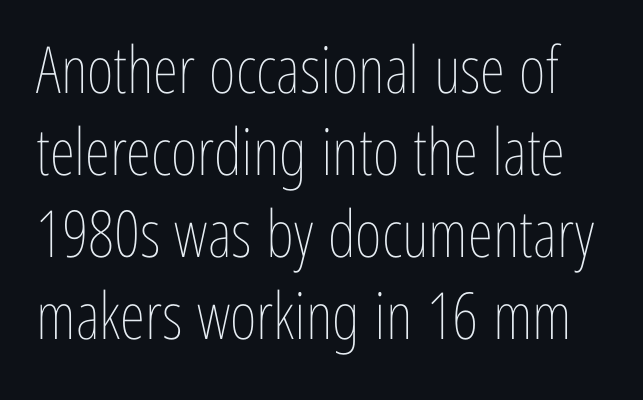
The image shows 65 px thin, condensed type, upright; set normal line spacing (1.26x), normal letter spacing, not underlined; low stroke contrast and a medium x-height.
